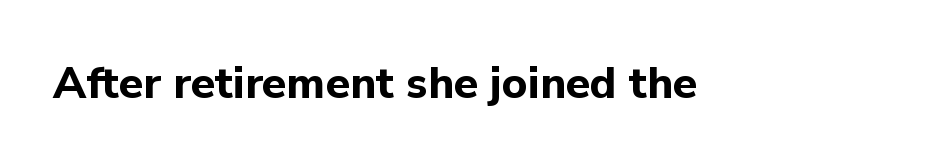
Q: Is the text bold? A: Yes.
Q: Is the text italic (slanted)? A: No, it is upright.
Q: Is the typeface a serif or a sans-serif typeface? A: Sans-serif.
Q: Is the text underlined? A: No.
Q: Is the spacing between letters normal or unusually wide? A: Normal.
Q: Width (condensed, normal, or wide)? A: Normal.
Q: Stroke contrast? A: Low.
Q: x-height? A: Medium.
Q: Monospaced? A: No.
